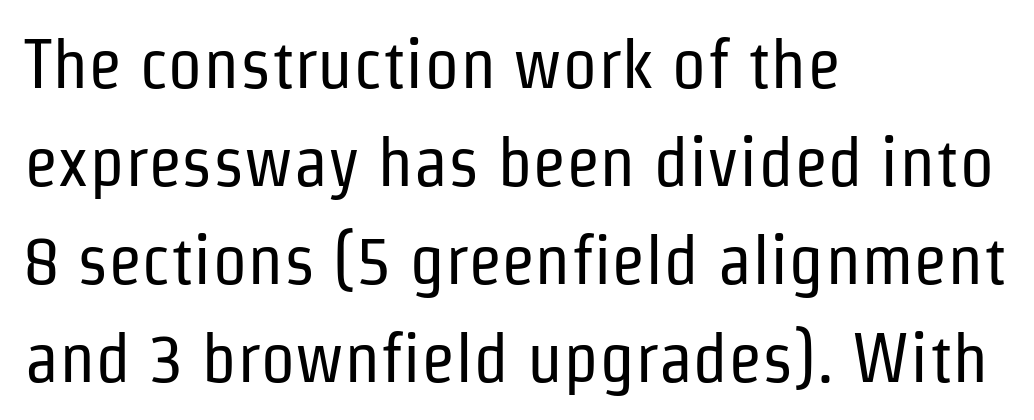
The lettering holds an erect, upright posture throughout. Is this a heavy cut? Hardly; it is regular or lighter. This sample has the flowing, uneven cadence of proportional lettering. Honestly, the row spacing looks completely unremarkable.
